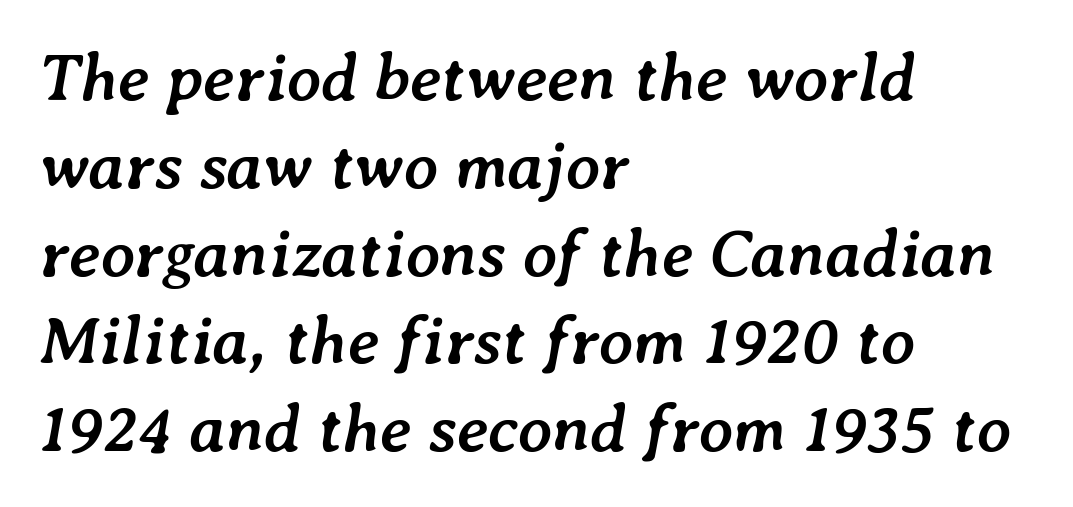
The gaps between neighbouring characters are ordinary and unremarkable. Notice how the stems are inclined rather than vertical — that's the hallmark of italics. The paragraph shown leans on its left margin. A normal amount of white space separates one row of letters from the next. Strokes here are thick enough to call this a true bold. The passage shown is typed in a proportional face where columns would drift.
